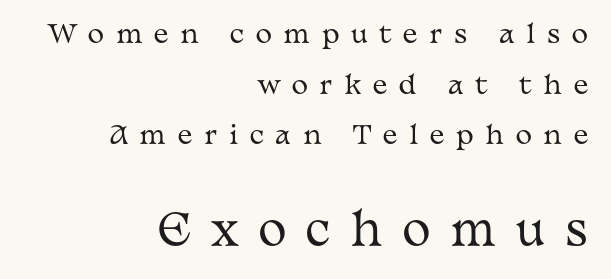
Quick note: underline off. Varying glyph widths throughout — classic text-font behaviour. The face used here appears at its bigger size in the lower chunk. You could only call the tracking loose — the letters float apart. Layout note: lines flush right. This rendering employs a face with finishing strokes, i.e., a serif.
